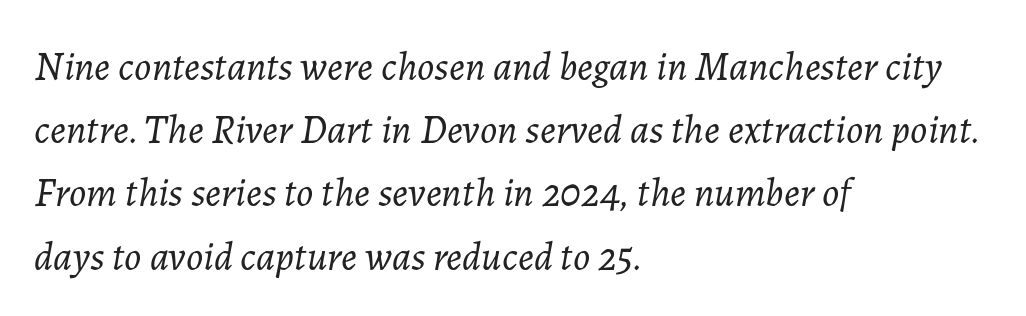
Quick note: italic. The leading is moderate, giving the passage an even texture. Nobody drew a line under any word here. Spacing verdict: proportional, widths tailored to each character.
